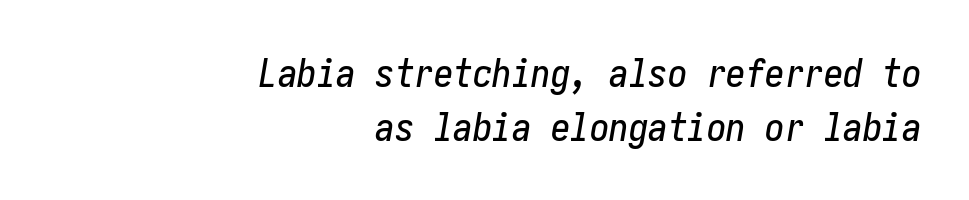
The image shows 39 px condensed type, italic (leaning right); set right-aligned, normal line spacing (1.38x), normal letter spacing, not underlined; low stroke contrast and a medium x-height.
